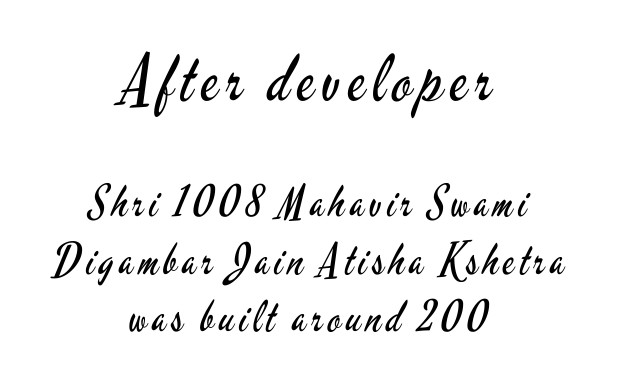
Q: Is the text bold? A: No.
Q: Is the text italic (slanted)? A: Yes.
Q: Is the typeface a serif or a sans-serif typeface? A: Sans-serif.
Q: Is the text underlined? A: No.
Q: How is the paragraph aligned? A: Centered.
Q: Is the spacing between lines tight, normal or loose? A: Normal.
Q: Which block of text is set in a larger size, the first (top) or the second (bottom)? A: The first (top) one.
Q: Width (condensed, normal, or wide)? A: Condensed.
Q: Stroke contrast? A: Low.
Q: x-height? A: Small.
Q: Monospaced? A: No.
